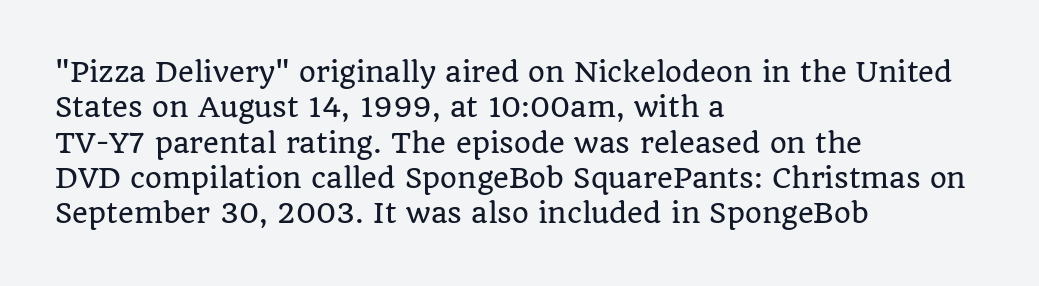
The image shows 27 px text type, upright; set left-aligned, normal line spacing (1.31x), normal letter spacing, not underlined.
